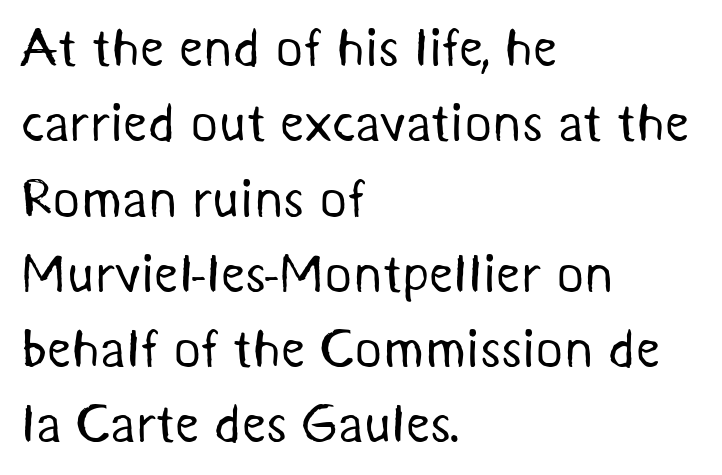
{"serif": "no", "bold": "no", "weight": "regular", "width": "normal", "stroke_contrast": "medium", "x_height": "medium", "monospaced": "no", "underline": "no", "align": "left", "line_spacing": "normal", "line_spacing_ratio": 1.42, "letter_spacing": "normal", "letter_spacing_em": 0.0, "glyph_px": 53}
